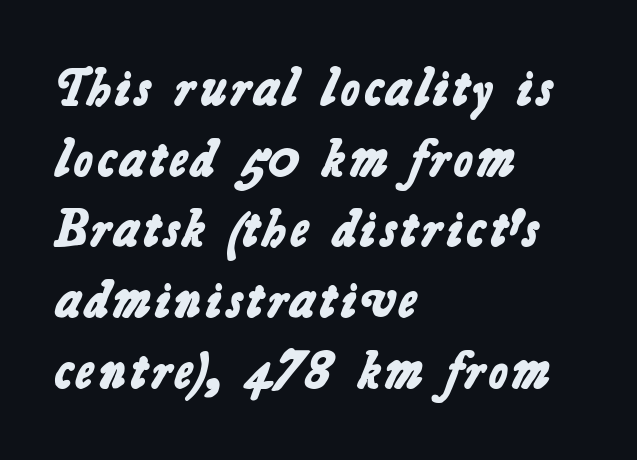
Q: Is the text bold? A: Yes.
Q: Is the typeface a serif or a sans-serif typeface? A: Sans-serif.
Q: Is the text underlined? A: No.
Q: How is the paragraph aligned? A: Left-aligned.
Q: Is the spacing between letters normal or unusually wide? A: Normal.
Q: Is the spacing between lines tight, normal or loose? A: Normal.
Q: Width (condensed, normal, or wide)? A: Normal.
Q: Stroke contrast? A: Low.
Q: x-height? A: Medium.
Q: Monospaced? A: No.
